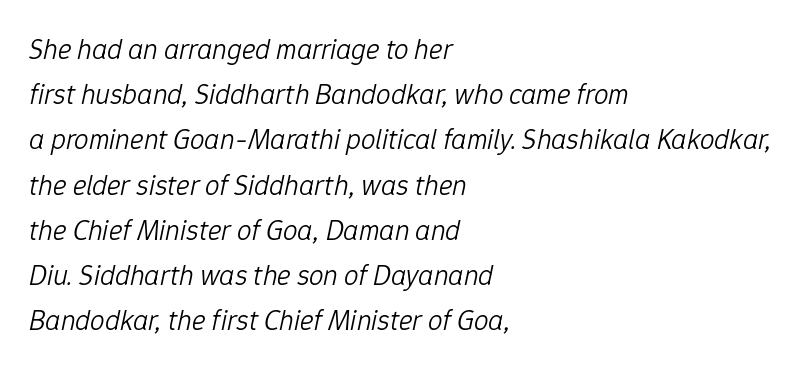
The image shows 29 px light type, italic (leaning right); set left-aligned, normal line spacing (1.56x), normal letter spacing, not underlined; low stroke contrast and a medium x-height.
